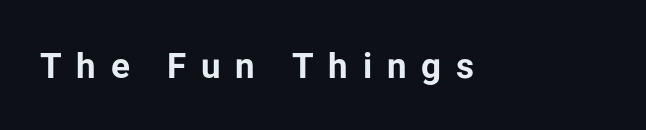
{"serif": "no", "italic": "no", "bold": "yes", "weight": "bold", "width": "normal", "stroke_contrast": "low", "x_height": "medium", "monospaced": "no", "underline": "no", "letter_spacing": "wide", "letter_spacing_em": 0.42, "glyph_px": 35}
